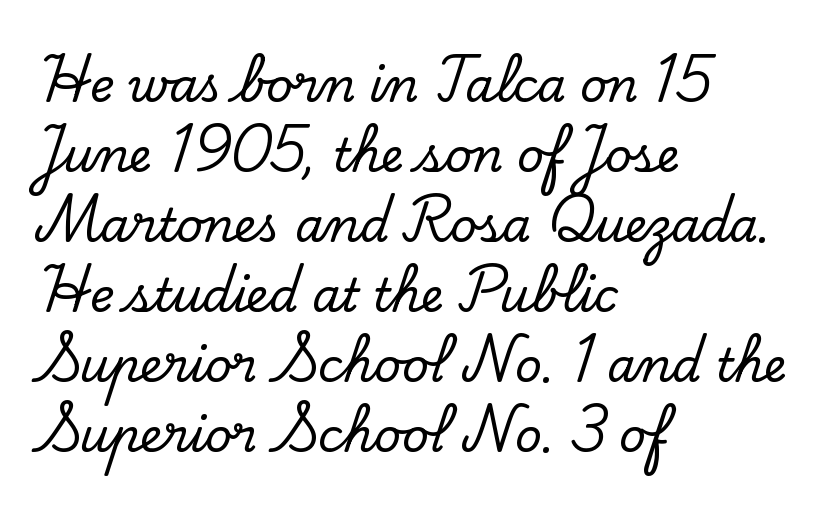
No extra tracking has been applied to these lines. Is the block centered? No — it sits flush against the left margin. These lines are composed in type with serifs. Descenders are the only things crossing below the line. The letters advance in unequal steps, a hallmark of proportional type.
